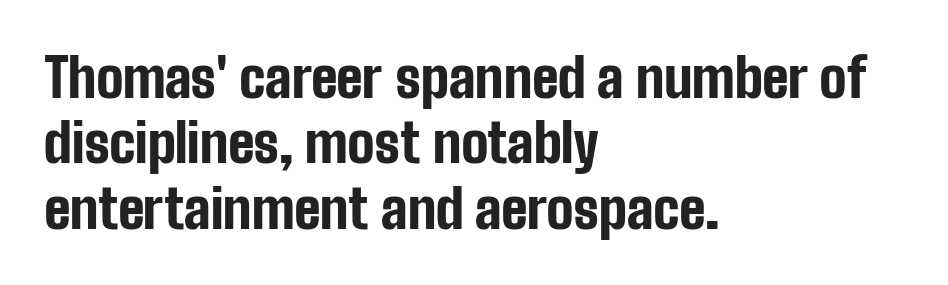
Which margin do the lines hug? The left one — the right edge is uneven. Unlike italic type, these characters show no tilt at all. The strip under each line holds only bare page. The type is set solid horizontally, with unmodified tracking.
